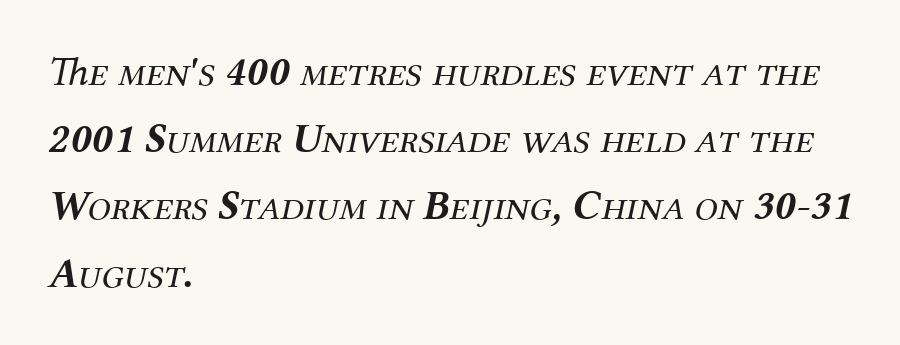
Q: Is the text bold? A: No.
Q: Is the text italic (slanted)? A: Yes, it leans right by about 12 degrees.
Q: Is the typeface a serif or a sans-serif typeface? A: Serif.
Q: Is the text underlined? A: No.
Q: How is the paragraph aligned? A: Left-aligned.
Q: Is the spacing between letters normal or unusually wide? A: Normal.
Q: Is the spacing between lines tight, normal or loose? A: Normal.
Q: Width (condensed, normal, or wide)? A: Normal.
Q: Stroke contrast? A: Medium.
Q: x-height? A: Medium.
Q: Monospaced? A: No.
